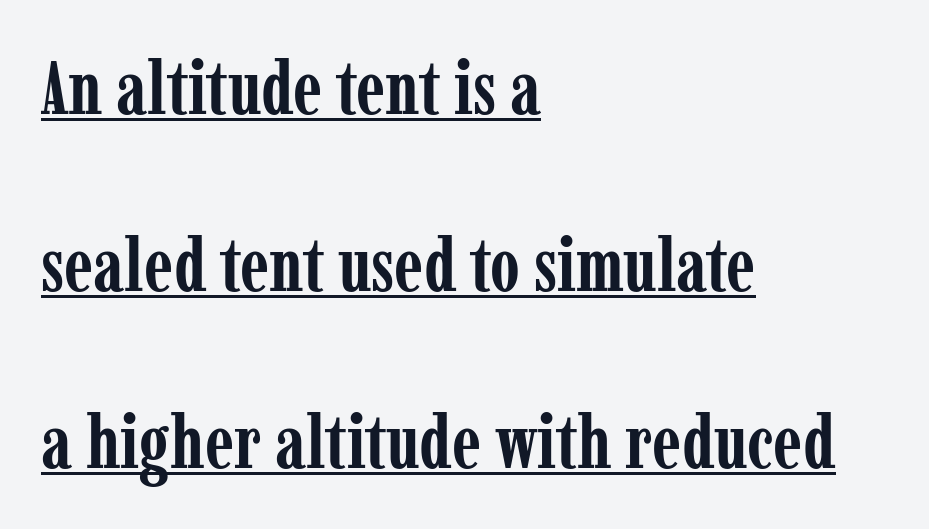
{"serif": "yes", "italic": "no", "bold": "yes", "weight": "semibold", "width": "condensed", "stroke_contrast": "low", "x_height": "medium", "monospaced": "no", "underline": "yes", "align": "left", "line_spacing": "loose", "line_spacing_ratio": 2.33, "letter_spacing": "normal", "letter_spacing_em": 0.0, "glyph_px": 76}
